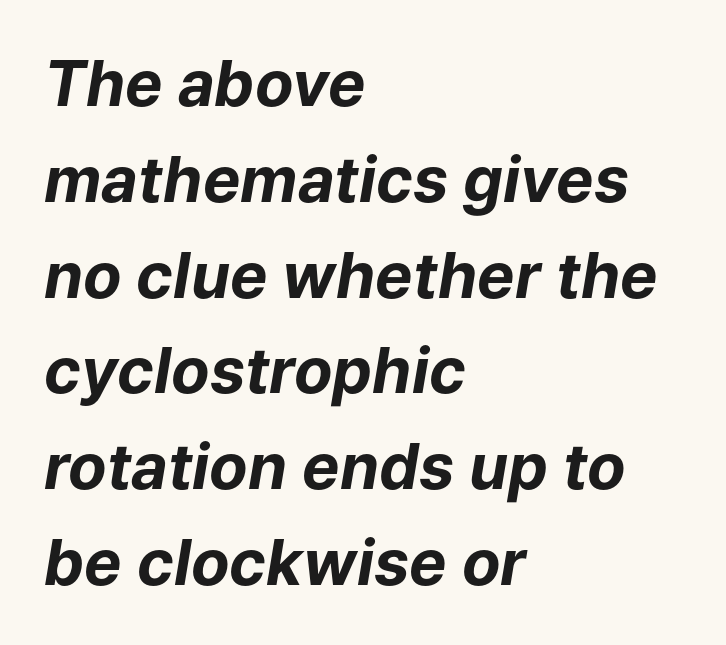
{"italic": "yes", "lean": "right", "slant_degrees": 9, "bold": "yes", "weight": "bold", "width": "normal", "stroke_contrast": "low", "x_height": "medium", "monospaced": "no", "underline": "no", "align": "left", "line_spacing": "normal", "line_spacing_ratio": 1.52, "letter_spacing": "normal", "letter_spacing_em": 0.0, "glyph_px": 63}
